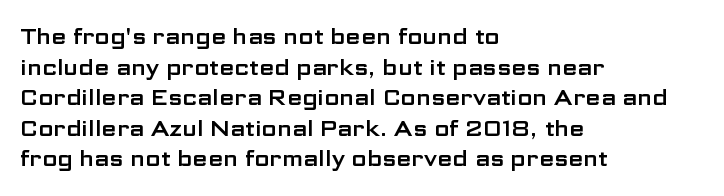
If you drew a line through each stem, it would be perfectly vertical. Honestly, the letter spacing is just normal — you wouldn't notice it. The words here are not underlined. Notice how the passage keeps a crisp vertical edge on the left only. Interline gaps are of average width in this sample.
